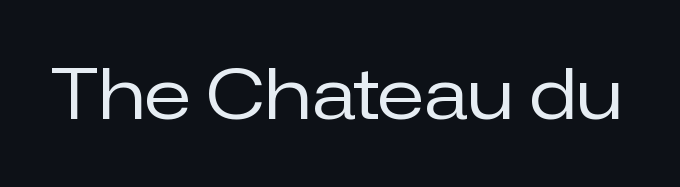
Q: Is the text bold? A: No.
Q: Is the text italic (slanted)? A: No, it is upright.
Q: Is the typeface a serif or a sans-serif typeface? A: Sans-serif.
Q: Is the text underlined? A: No.
Q: Is the spacing between letters normal or unusually wide? A: Normal.
Q: Width (condensed, normal, or wide)? A: Normal.
Q: Stroke contrast? A: Low.
Q: x-height? A: Medium.
Q: Monospaced? A: No.
